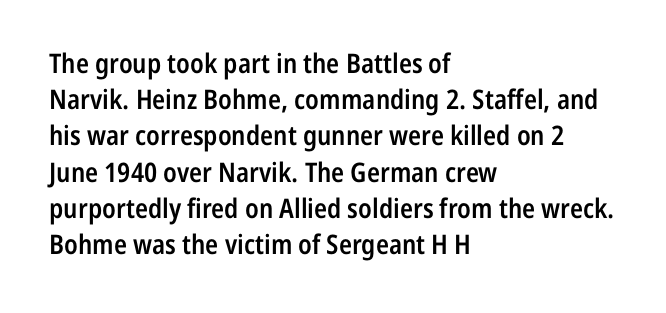
The image shows 27 px text type, upright; set left-aligned, normal line spacing (1.34x), normal letter spacing, not underlined.
